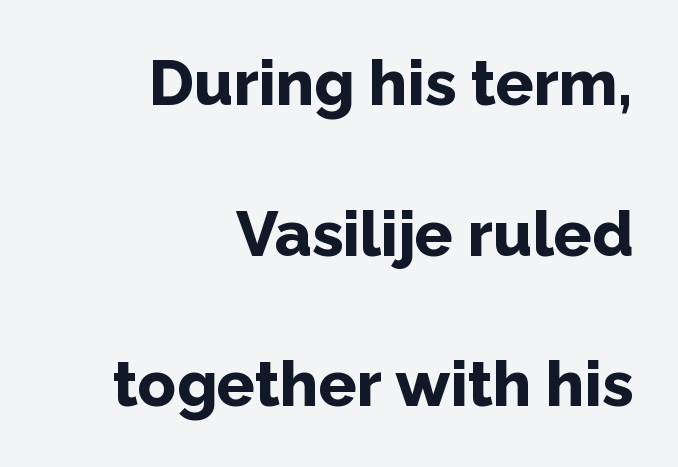
The image shows 63 px bold sans-serif type, upright; set right-aligned, loose line spacing (2.39x), normal letter spacing, not underlined; low stroke contrast and a medium x-height.
